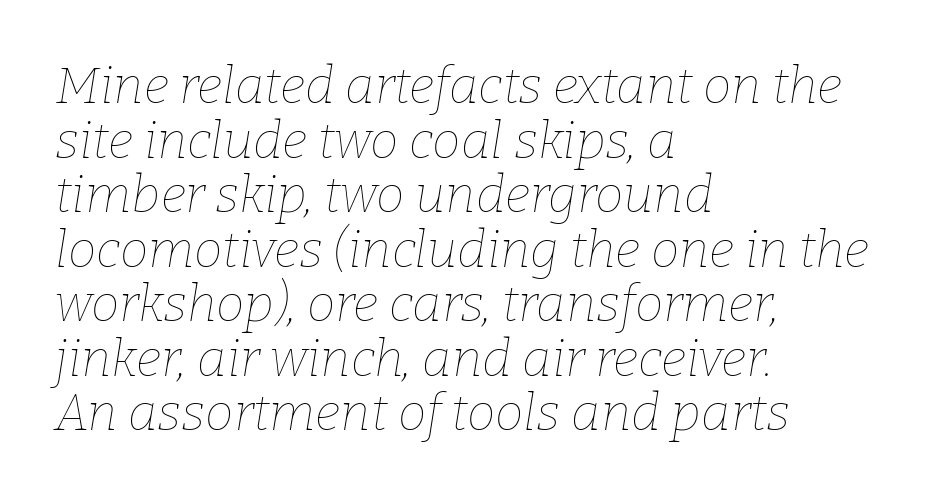
{"italic": "yes", "lean": "right", "slant_degrees": 9, "bold": "no", "weight": "thin", "width": "normal", "stroke_contrast": "low", "x_height": "medium", "monospaced": "no", "underline": "no", "align": "left", "line_spacing": "tight", "line_spacing_ratio": 1.07, "letter_spacing": "normal", "letter_spacing_em": 0.0, "glyph_px": 51}
